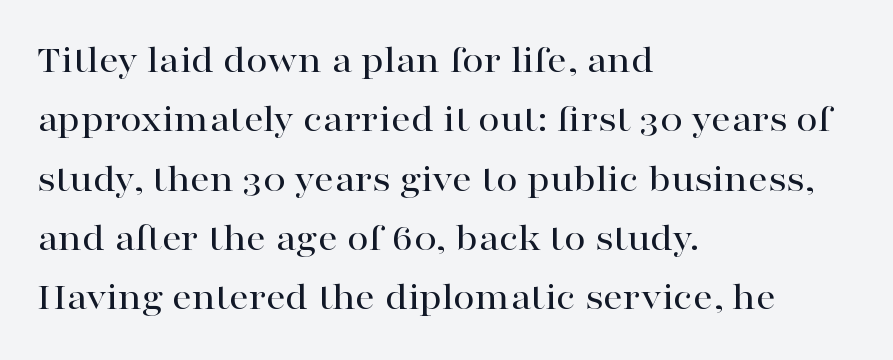
{"serif": "yes", "italic": "no", "width": "wide", "stroke_contrast": "high", "x_height": "medium", "monospaced": "no", "underline": "no", "align": "left", "line_spacing": "normal", "line_spacing_ratio": 1.52, "letter_spacing": "normal", "letter_spacing_em": 0.0, "glyph_px": 39}
